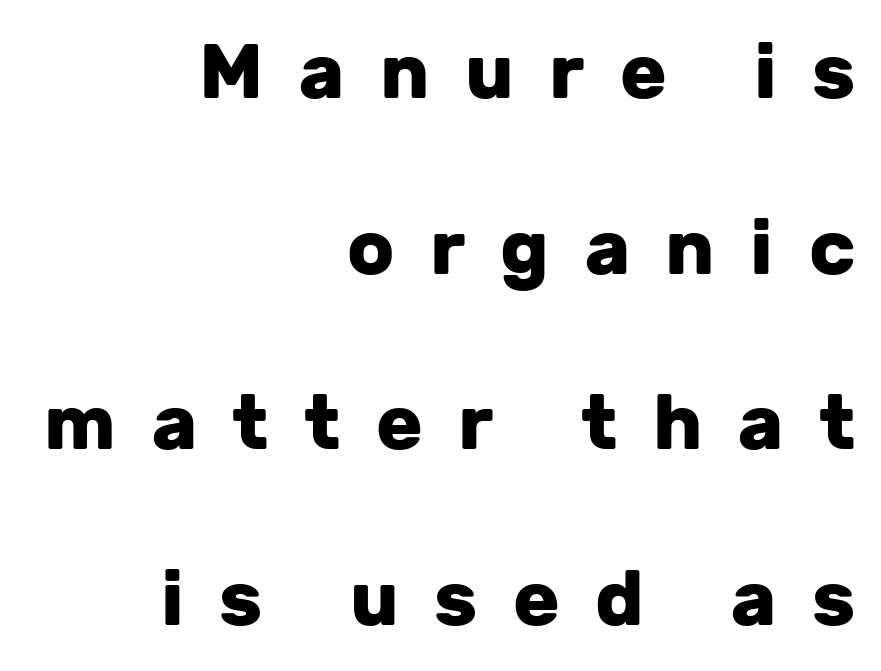
{"serif": "no", "italic": "no", "bold": "yes", "weight": "heavy", "width": "normal", "stroke_contrast": "low", "x_height": "medium", "monospaced": "no", "underline": "no", "align": "right", "line_spacing": "loose", "line_spacing_ratio": 2.28, "letter_spacing": "wide", "letter_spacing_em": 0.46, "glyph_px": 77}
